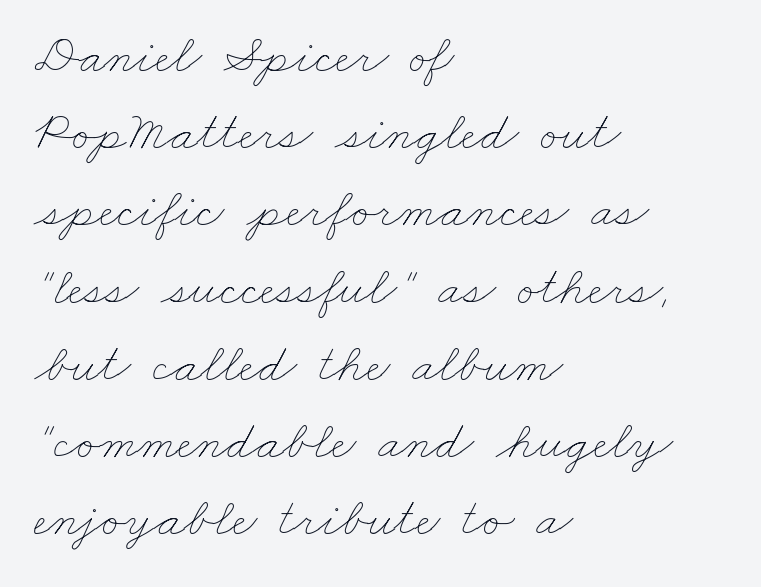
{"bold": "no", "weight": "thin", "width": "wide", "stroke_contrast": "low", "x_height": "small", "monospaced": "no", "underline": "no", "align": "left", "line_spacing": "normal", "line_spacing_ratio": 1.43, "letter_spacing": "normal", "letter_spacing_em": 0.0, "glyph_px": 54}
